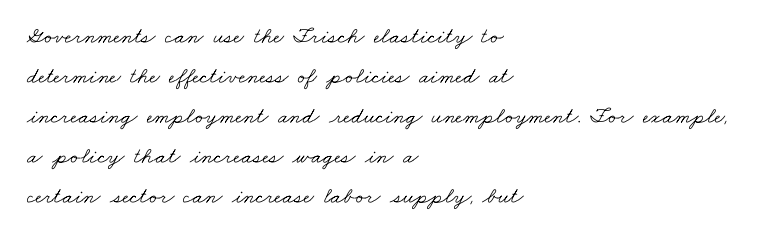
Q: Is the text bold? A: No.
Q: Is the text underlined? A: No.
Q: How is the paragraph aligned? A: Left-aligned.
Q: Is the spacing between letters normal or unusually wide? A: Normal.
